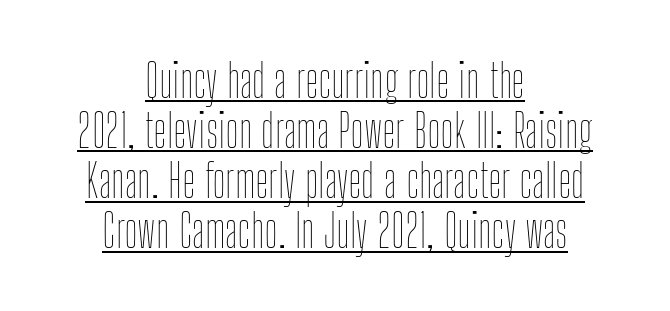
Q: Is the text bold? A: No.
Q: Is the text italic (slanted)? A: No, it is upright.
Q: Is the text underlined? A: Yes.
Q: How is the paragraph aligned? A: Centered.
Q: Is the spacing between letters normal or unusually wide? A: Normal.
Q: Is the spacing between lines tight, normal or loose? A: Tight.
Q: Width (condensed, normal, or wide)? A: Condensed.
Q: Stroke contrast? A: Low.
Q: x-height? A: Medium.
Q: Monospaced? A: No.
